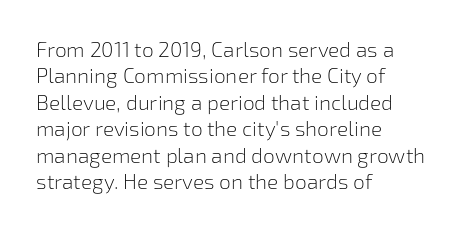
The image shows 21 px text type, upright; set left-aligned, normal line spacing (1.26x), normal letter spacing, not underlined.
